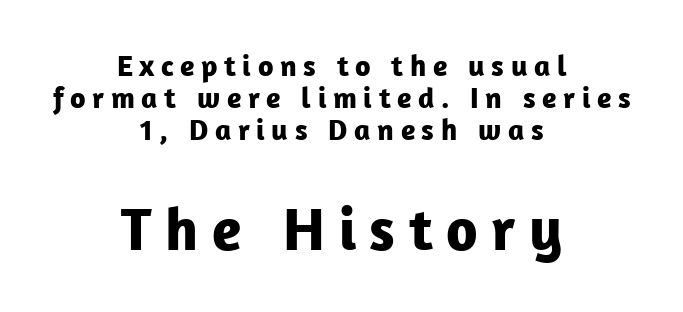
{"serif": "no", "italic": "no", "bold": "yes", "weight": "bold", "width": "normal", "stroke_contrast": "low", "x_height": "medium", "monospaced": "no", "underline": "no", "align": "center", "line_spacing": "tight", "line_spacing_ratio": 1.06, "letter_spacing": "wide", "letter_spacing_em": 0.22, "larger_block": "second", "size_ratio": 2.03, "glyph_px": 61}
